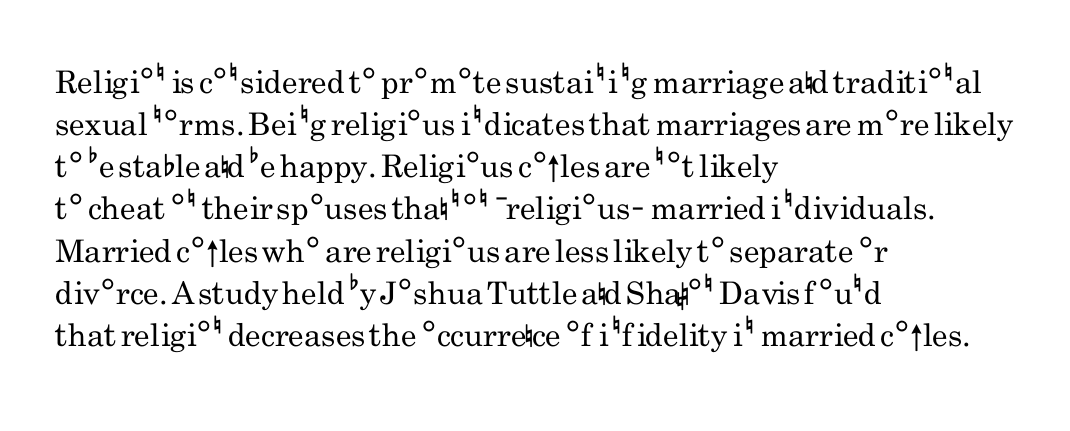
Q: Is the text bold? A: No.
Q: Is the text italic (slanted)? A: No, it is upright.
Q: Is the typeface a serif or a sans-serif typeface? A: Sans-serif.
Q: Is the text underlined? A: No.
Q: How is the paragraph aligned? A: Left-aligned.
Q: Is the spacing between letters normal or unusually wide? A: Normal.
Q: Is the spacing between lines tight, normal or loose? A: Normal.
Q: Width (condensed, normal, or wide)? A: Condensed.
Q: Stroke contrast? A: Low.
Q: x-height? A: Small.
Q: Monospaced? A: No.
